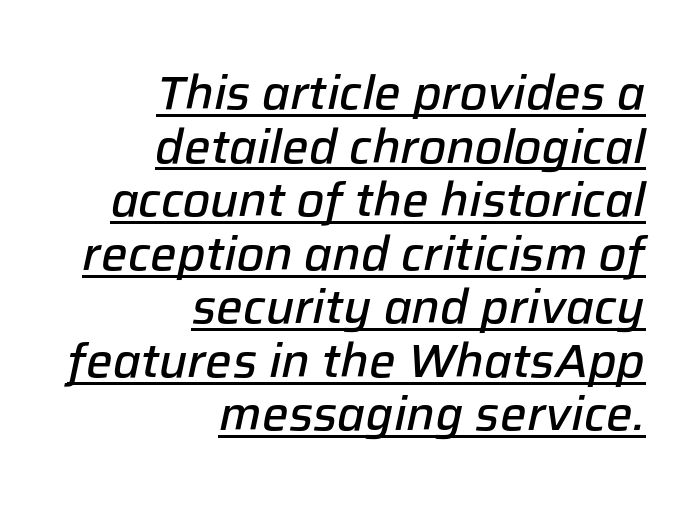
{"italic": "yes", "lean": "right", "slant_degrees": 12, "bold": "semi", "weight": "semibold", "width": "normal", "stroke_contrast": "low", "x_height": "medium", "monospaced": "no", "underline": "yes", "align": "right", "line_spacing": "tight", "line_spacing_ratio": 1.14, "letter_spacing": "normal", "letter_spacing_em": 0.0, "glyph_px": 47}
